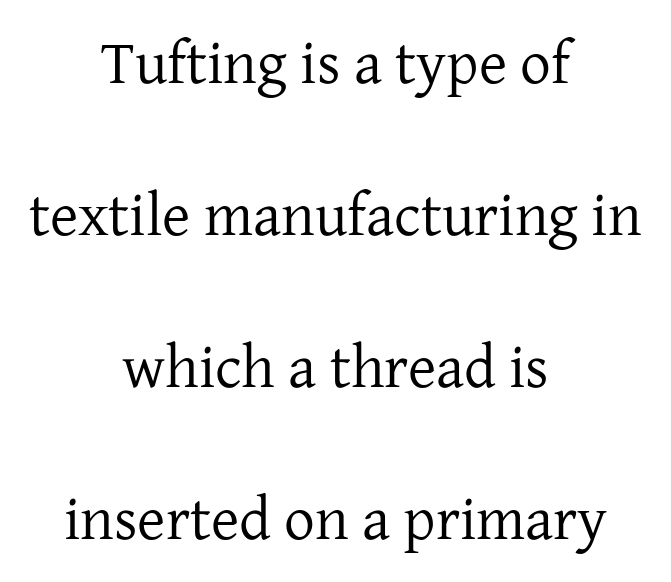
{"serif": "yes", "italic": "no", "bold": "no", "weight": "regular", "width": "normal", "stroke_contrast": "low", "x_height": "medium", "monospaced": "no", "underline": "no", "align": "center", "line_spacing": "loose", "line_spacing_ratio": 2.49, "letter_spacing": "normal", "letter_spacing_em": 0.0, "glyph_px": 61}
